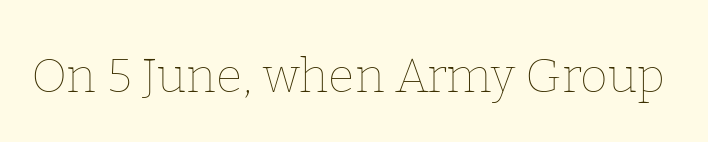
Inter-character spacing is left at the font's built-in metrics. Descenders are the only things crossing below the line. Every stem runs plumb, perpendicular to the baseline. The font sits on the lighter half of the weight spectrum, regular included.
